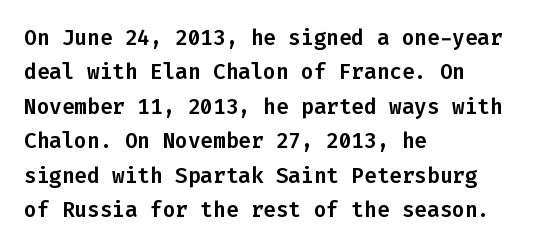
The image shows 21 px text type, upright; set left-aligned, normal line spacing (1.64x), normal letter spacing, not underlined.
